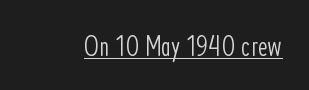
Short note: letters normally spaced. On a weight scale, this lands at 450 or below. Think of a printed novel: that variable character pitch is what you see here. Stroke terminals: plain, sans-serif. Characters remain perfectly vertical along every line.
